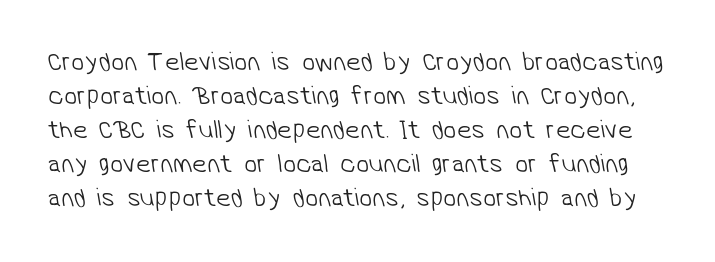
Q: Is the text bold? A: No.
Q: Is the text underlined? A: No.
Q: Is the spacing between letters normal or unusually wide? A: Normal.
Q: Is the spacing between lines tight, normal or loose? A: Normal.
